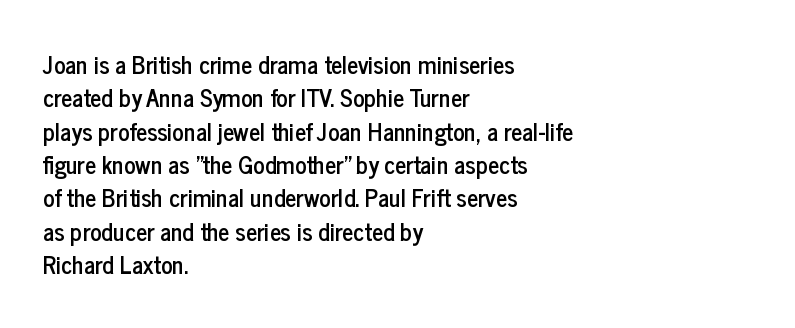
{"italic": "no", "underline": "no", "align": "left", "line_spacing": "normal", "line_spacing_ratio": 1.39, "letter_spacing": "normal", "letter_spacing_em": 0.0, "glyph_px": 24}
